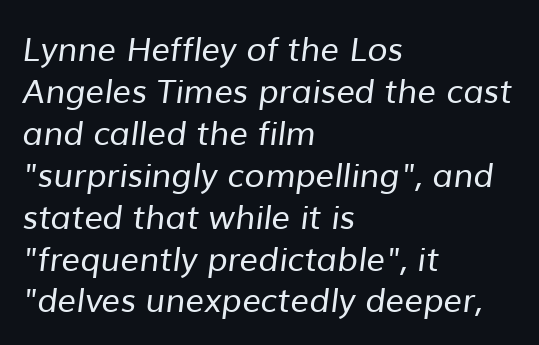
Q: Is the text bold? A: No.
Q: Is the typeface a serif or a sans-serif typeface? A: Sans-serif.
Q: Is the text underlined? A: No.
Q: How is the paragraph aligned? A: Left-aligned.
Q: Is the spacing between letters normal or unusually wide? A: Normal.
Q: Is the spacing between lines tight, normal or loose? A: Normal.
Q: Width (condensed, normal, or wide)? A: Normal.
Q: Stroke contrast? A: Low.
Q: x-height? A: Medium.
Q: Monospaced? A: No.
